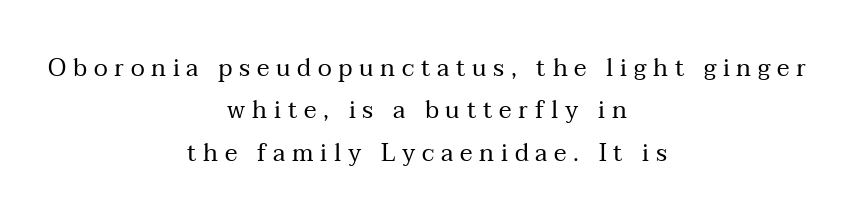
The image shows 24 px text type, upright; set centered, line spacing 1.77x, unusually wide letter spacing (+0.28 em), not underlined.
